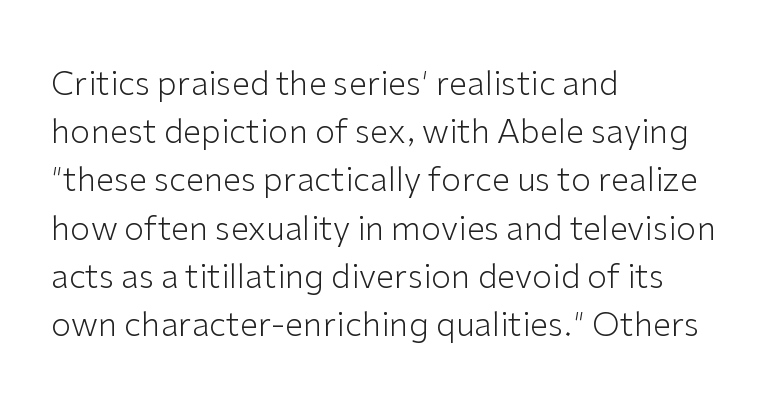
Letters have the restrained weight of plain body copy at most. Do the characters align in a grid? No, the font is proportional. Does the copy run flush right? No — it runs flush left. This sample uses plain, unmodified letter spacing. A typesetter would call this leading conventional body-copy spacing. Ordinary non-slanted type is in use.
